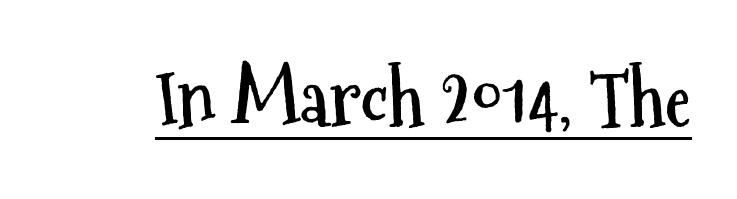
In terms of posture, this sample is upright. These words are printed bold, with thick strokes throughout. In designer terms, the underline attribute is active on this setting. Regarding serifs, this sample does without them. The rendering keeps characters at their native spacing. A typesetter would call this proportional, since set widths differ per character.
